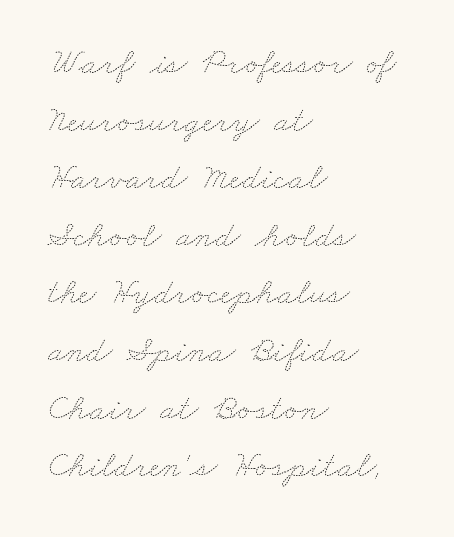
Q: Is the text bold? A: No.
Q: Is the text underlined? A: No.
Q: How is the paragraph aligned? A: Left-aligned.
Q: Is the spacing between letters normal or unusually wide? A: Normal.
Q: Is the spacing between lines tight, normal or loose? A: Normal.
Q: Width (condensed, normal, or wide)? A: Wide.
Q: Stroke contrast? A: Medium.
Q: x-height? A: Small.
Q: Monospaced? A: No.
